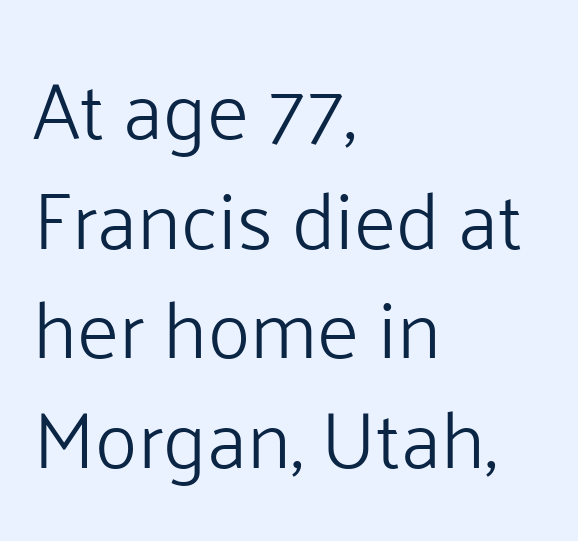
{"serif": "no", "italic": "no", "bold": "no", "weight": "light", "width": "normal", "stroke_contrast": "low", "x_height": "medium", "monospaced": "no", "underline": "no", "align": "left", "line_spacing": "normal", "line_spacing_ratio": 1.37, "letter_spacing": "normal", "letter_spacing_em": 0.0, "glyph_px": 80}
